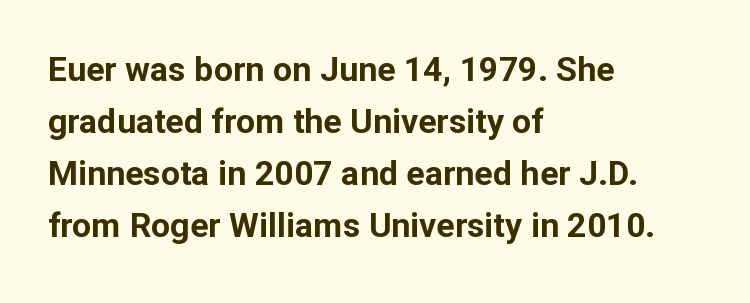
Q: Is the text bold? A: Yes.
Q: Is the text italic (slanted)? A: No, it is upright.
Q: Is the typeface a serif or a sans-serif typeface? A: Sans-serif.
Q: Is the text underlined? A: No.
Q: How is the paragraph aligned? A: Left-aligned.
Q: Is the spacing between letters normal or unusually wide? A: Normal.
Q: Is the spacing between lines tight, normal or loose? A: Normal.
Q: Width (condensed, normal, or wide)? A: Normal.
Q: Stroke contrast? A: Low.
Q: x-height? A: Medium.
Q: Monospaced? A: No.
